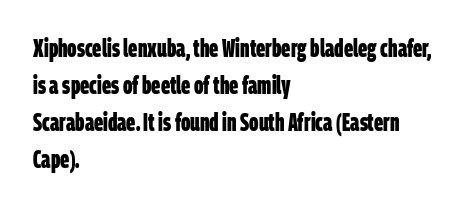
{"bold": "yes", "underline": "no", "align": "left", "line_spacing": "normal", "line_spacing_ratio": 1.54, "letter_spacing": "normal", "letter_spacing_em": 0.0, "glyph_px": 24}
